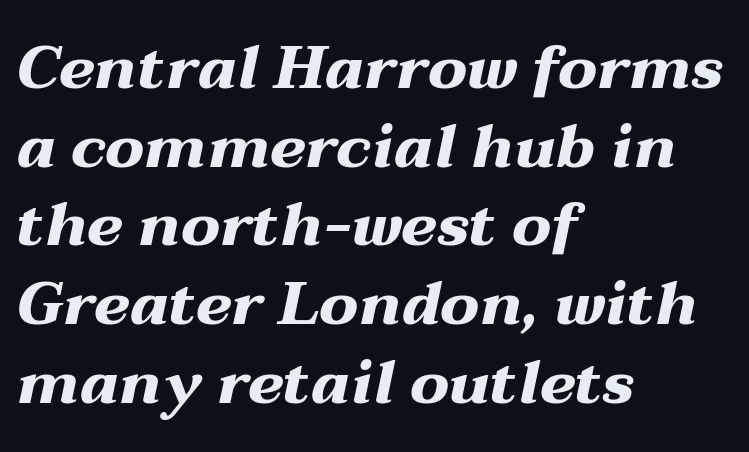
{"italic": "yes", "lean": "right", "slant_degrees": 12, "bold": "yes", "weight": "heavy", "width": "wide", "stroke_contrast": "medium", "x_height": "medium", "monospaced": "no", "underline": "no", "align": "left", "line_spacing": "normal", "line_spacing_ratio": 1.29, "letter_spacing": "normal", "letter_spacing_em": 0.0, "glyph_px": 61}
